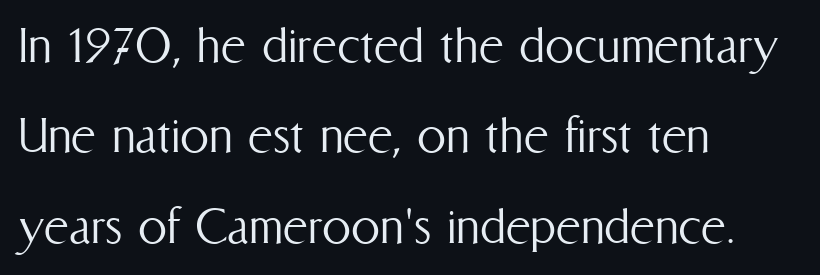
Each letter keeps its own natural width here, so spacing adapts to shape. Every stem runs plumb, perpendicular to the baseline. Glance below the letters and you will spot only blank space. In CSS terms this would be text-align: left. The rows are spaced the way most documents space them.
